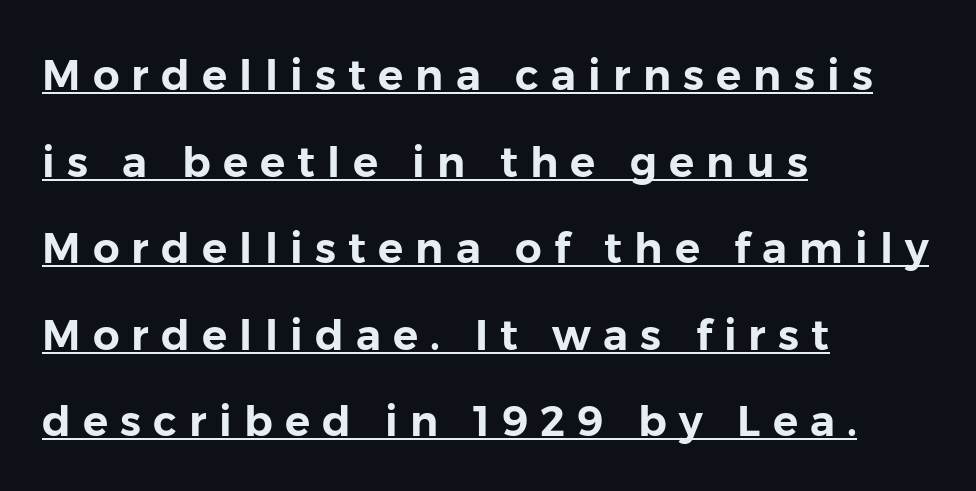
{"serif": "no", "italic": "no", "width": "normal", "stroke_contrast": "low", "x_height": "medium", "monospaced": "no", "underline": "yes", "align": "left", "line_spacing": "loose", "line_spacing_ratio": 2.06, "letter_spacing": "wide", "letter_spacing_em": 0.29, "glyph_px": 42}
